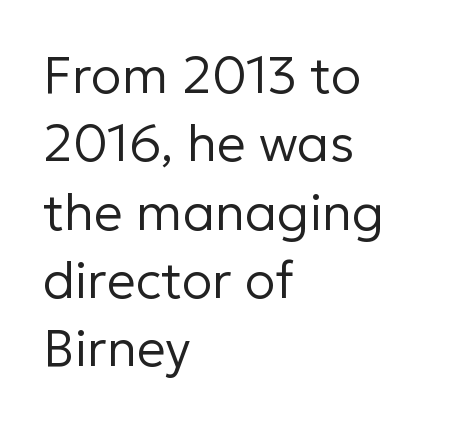
{"serif": "no", "italic": "no", "bold": "no", "weight": "regular", "width": "normal", "stroke_contrast": "low", "x_height": "medium", "monospaced": "no", "underline": "no", "align": "left", "line_spacing": "normal", "line_spacing_ratio": 1.34, "letter_spacing": "normal", "letter_spacing_em": 0.0, "glyph_px": 51}
